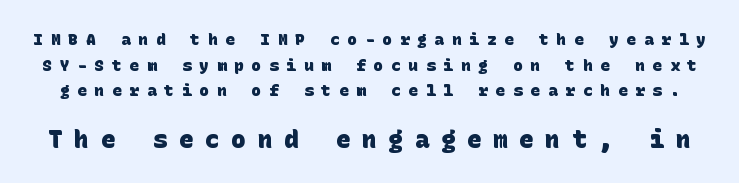
Q: Is the text bold? A: Yes.
Q: Is the text underlined? A: No.
Q: Is the spacing between letters normal or unusually wide? A: Unusually wide.
Q: Is the spacing between lines tight, normal or loose? A: Normal.
Q: Which block of text is set in a larger size, the first (top) or the second (bottom)? A: The second (bottom) one.
